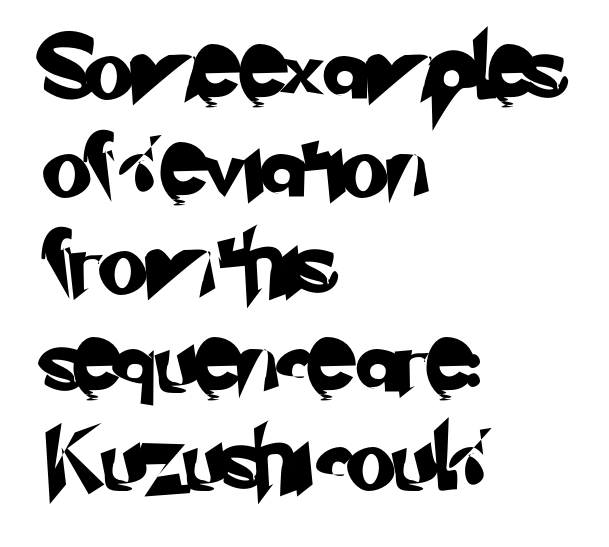
{"serif": "no", "width": "normal", "stroke_contrast": "low", "x_height": "small", "monospaced": "no", "underline": "no", "align": "left", "line_spacing": "normal", "line_spacing_ratio": 1.55, "letter_spacing": "normal", "letter_spacing_em": 0.0, "glyph_px": 63}
